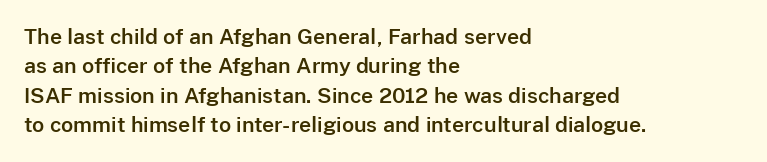
Q: Is the text italic (slanted)? A: No, it is upright.
Q: Is the text underlined? A: No.
Q: How is the paragraph aligned? A: Left-aligned.
Q: Is the spacing between letters normal or unusually wide? A: Normal.
Q: Is the spacing between lines tight, normal or loose? A: Normal.
